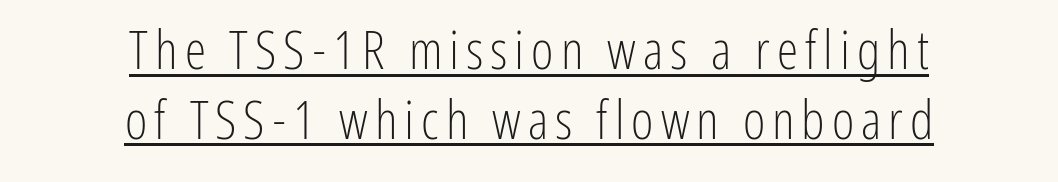
Think of a printed novel: that variable character pitch is what you see here. The lines sit at an ordinary, default distance from one another. The specimen reads as upright at a glance. The letters look calm and open, with moderate or lighter stems.
